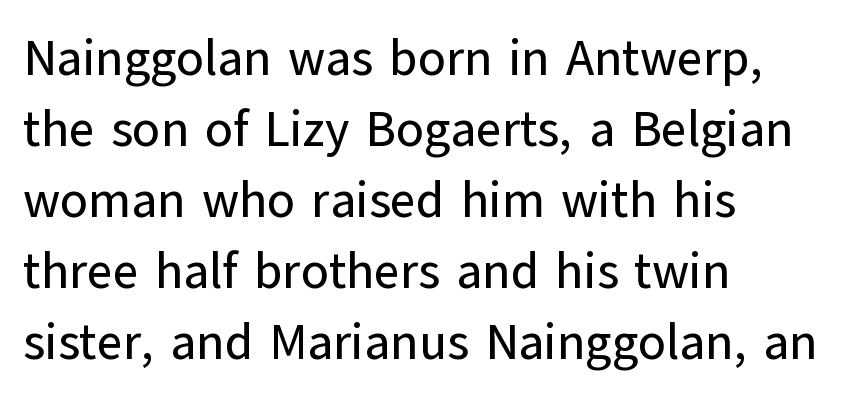
Here the glyphs are tracked normally, forming tight word shapes. Just letters on the line, the space beneath them empty. Normally led — the rows are evenly, conventionally spaced. The font's upright variant was chosen for this text.
